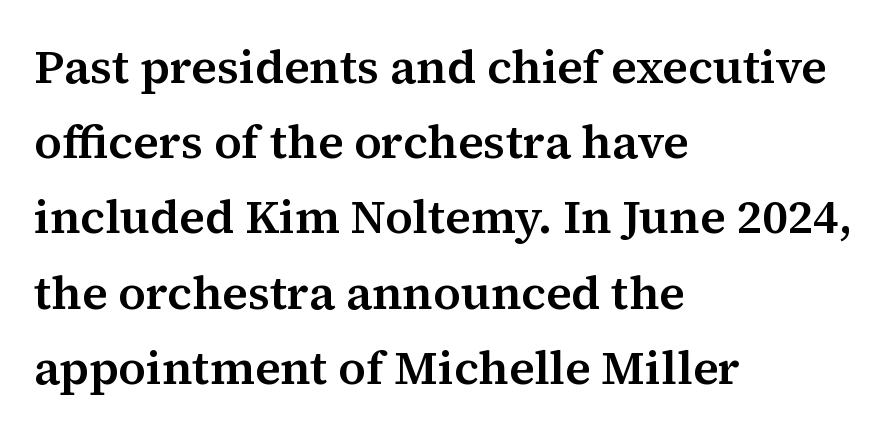
The designer left line spacing at the default. The type is set solid horizontally, with unmodified tracking. The font family rendered here belongs to the serif group. Each line starts at the same left margin while the right side varies.
